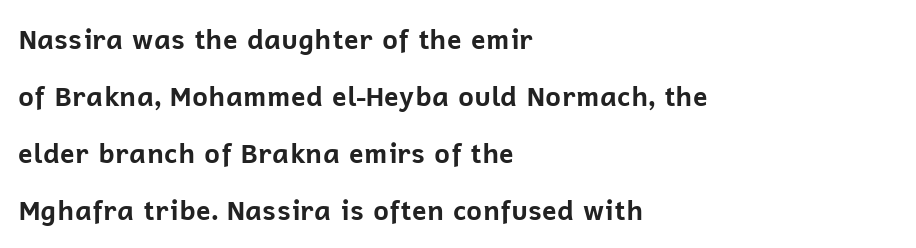
Q: Is the text bold? A: Yes.
Q: Is the text italic (slanted)? A: No, it is upright.
Q: Is the text underlined? A: No.
Q: How is the paragraph aligned? A: Left-aligned.
Q: Is the spacing between letters normal or unusually wide? A: Normal.
Q: Is the spacing between lines tight, normal or loose? A: Loose.
